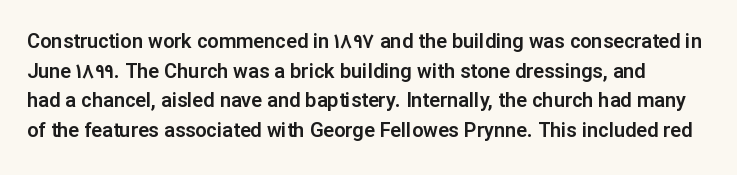
Q: Is the text italic (slanted)? A: No, it is upright.
Q: Is the text underlined? A: No.
Q: Is the spacing between letters normal or unusually wide? A: Normal.
Q: Is the spacing between lines tight, normal or loose? A: Normal.
